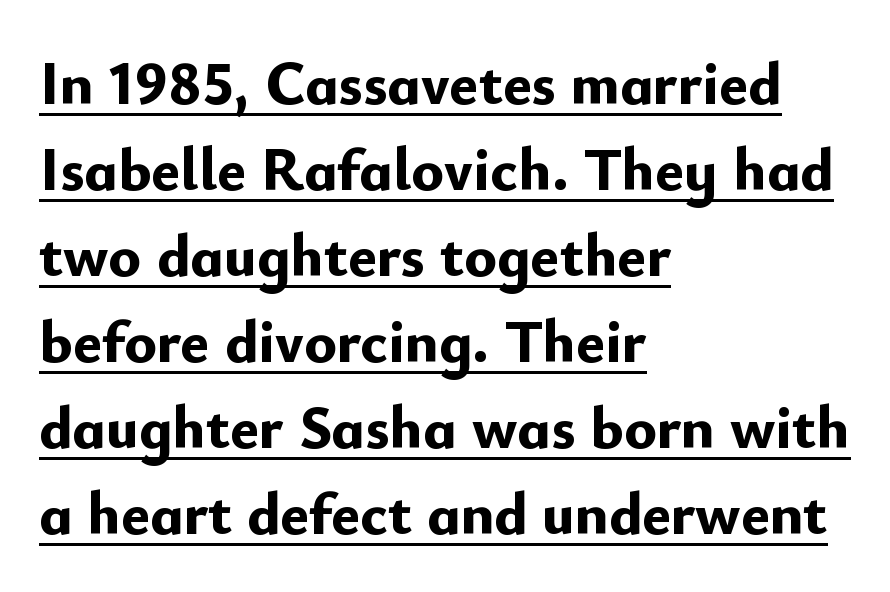
{"serif": "no", "italic": "no", "bold": "yes", "weight": "bold", "width": "normal", "stroke_contrast": "low", "x_height": "small", "monospaced": "no", "underline": "yes", "align": "left", "line_spacing": "normal", "line_spacing_ratio": 1.41, "letter_spacing": "normal", "letter_spacing_em": 0.0, "glyph_px": 61}
